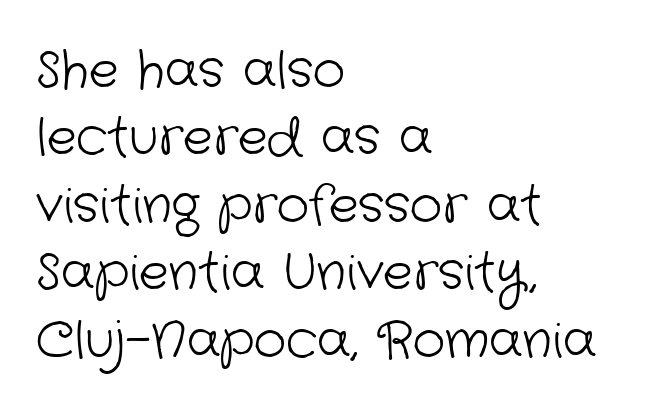
Q: Is the text bold? A: No.
Q: Is the typeface a serif or a sans-serif typeface? A: Sans-serif.
Q: Is the text underlined? A: No.
Q: How is the paragraph aligned? A: Left-aligned.
Q: Is the spacing between letters normal or unusually wide? A: Normal.
Q: Is the spacing between lines tight, normal or loose? A: Normal.
Q: Width (condensed, normal, or wide)? A: Normal.
Q: Stroke contrast? A: Low.
Q: x-height? A: Medium.
Q: Monospaced? A: No.
